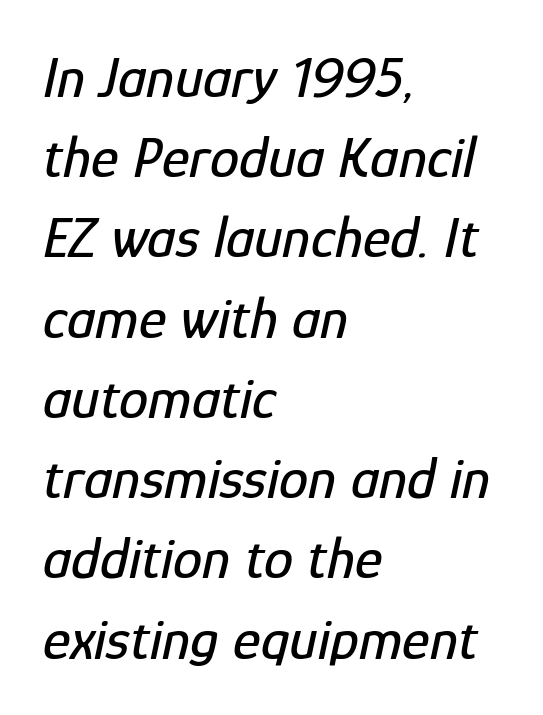
Q: Is the text italic (slanted)? A: Yes, it leans right by about 12 degrees.
Q: Is the text underlined? A: No.
Q: How is the paragraph aligned? A: Left-aligned.
Q: Is the spacing between letters normal or unusually wide? A: Normal.
Q: Is the spacing between lines tight, normal or loose? A: Normal.
Q: Width (condensed, normal, or wide)? A: Condensed.
Q: Stroke contrast? A: Low.
Q: x-height? A: Medium.
Q: Monospaced? A: No.
